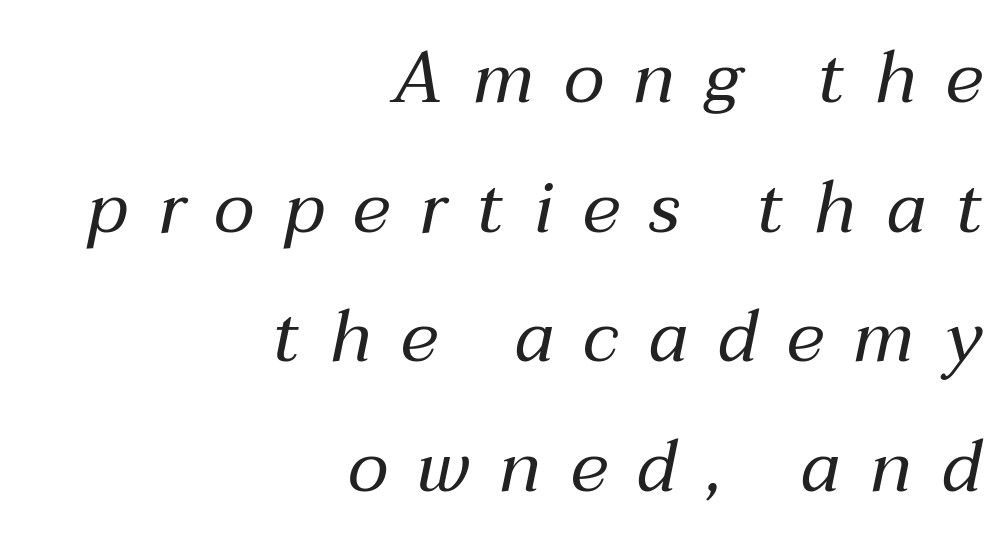
{"italic": "yes", "lean": "right", "slant_degrees": 12, "bold": "no", "weight": "regular", "width": "normal", "stroke_contrast": "medium", "x_height": "medium", "monospaced": "no", "underline": "no", "align": "right", "line_spacing_ratio": 1.8, "letter_spacing": "wide", "letter_spacing_em": 0.41, "glyph_px": 72}
